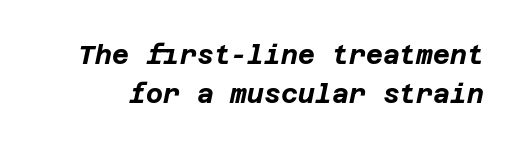
The image shows 26 px bold type, italic (leaning right); set normal line spacing (1.51x), normal letter spacing, not underlined.
